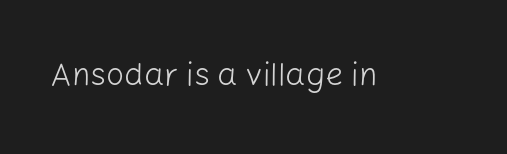
{"serif": "no", "italic": "no", "bold": "no", "weight": "light", "width": "normal", "stroke_contrast": "low", "x_height": "medium", "monospaced": "no", "underline": "no", "letter_spacing": "normal", "letter_spacing_em": 0.0, "glyph_px": 32}
